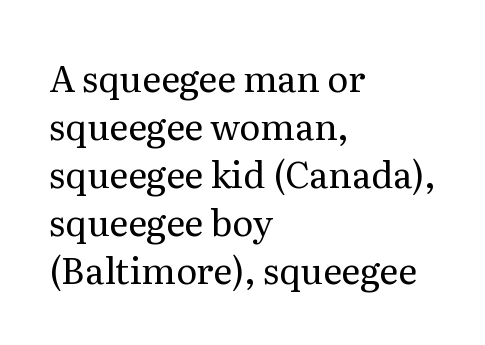
Any mark beneath the type? The region is blank. The line texture is even and compact thanks to regular tracking. Type style note: has serifs. You could not count columns in this text — the font is proportionally spaced. What's the leading like? Ordinary, nothing unusual.
